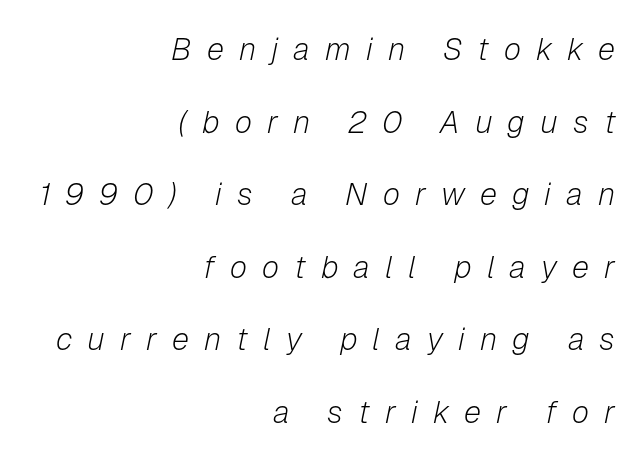
The image shows 31 px light type, italic (leaning right); set right-aligned, loose line spacing (2.34x), unusually wide letter spacing (+0.49 em), not underlined; low stroke contrast and a medium x-height.
